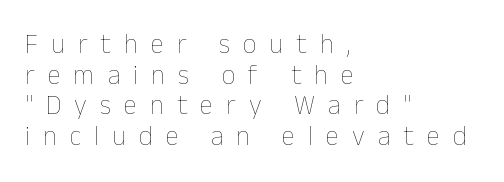
Q: Is the text bold? A: No.
Q: Is the text italic (slanted)? A: No, it is upright.
Q: Is the text underlined? A: No.
Q: How is the paragraph aligned? A: Left-aligned.
Q: Is the spacing between letters normal or unusually wide? A: Unusually wide.
Q: Is the spacing between lines tight, normal or loose? A: Tight.
